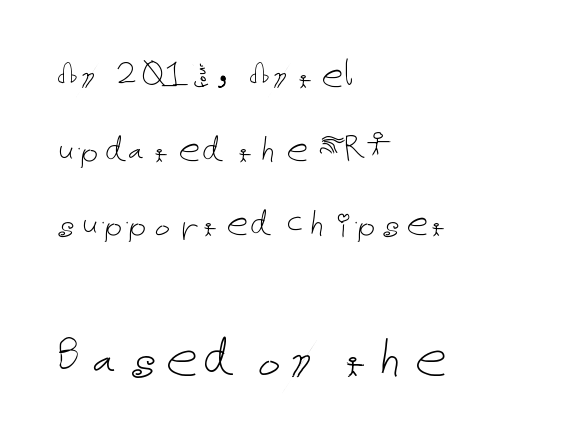
Q: Is the text bold? A: No.
Q: Is the text italic (slanted)? A: No, it is upright.
Q: Is the text underlined? A: No.
Q: How is the paragraph aligned? A: Left-aligned.
Q: Is the spacing between letters normal or unusually wide? A: Normal.
Q: Which block of text is set in a larger size, the first (top) or the second (bottom)? A: The second (bottom) one.
Q: Width (condensed, normal, or wide)? A: Normal.
Q: Stroke contrast? A: Low.
Q: x-height? A: Medium.
